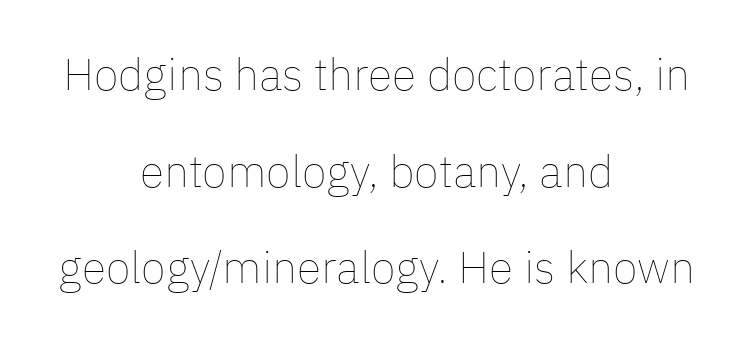
Summary of weight: not heavy and not bold. Casual observation: everything's sitting right in the middle. Glance below the letters and you will spot only blank space. Reading down the column, the eye jumps a long way to each next line.
